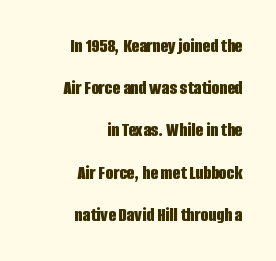
Q: Is the text bold? A: Yes.
Q: Is the text italic (slanted)? A: No, it is upright.
Q: Is the text underlined? A: No.
Q: How is the paragraph aligned? A: Right-aligned.
Q: Is the spacing between letters normal or unusually wide? A: Normal.
Q: Is the spacing between lines tight, normal or loose? A: Loose.
